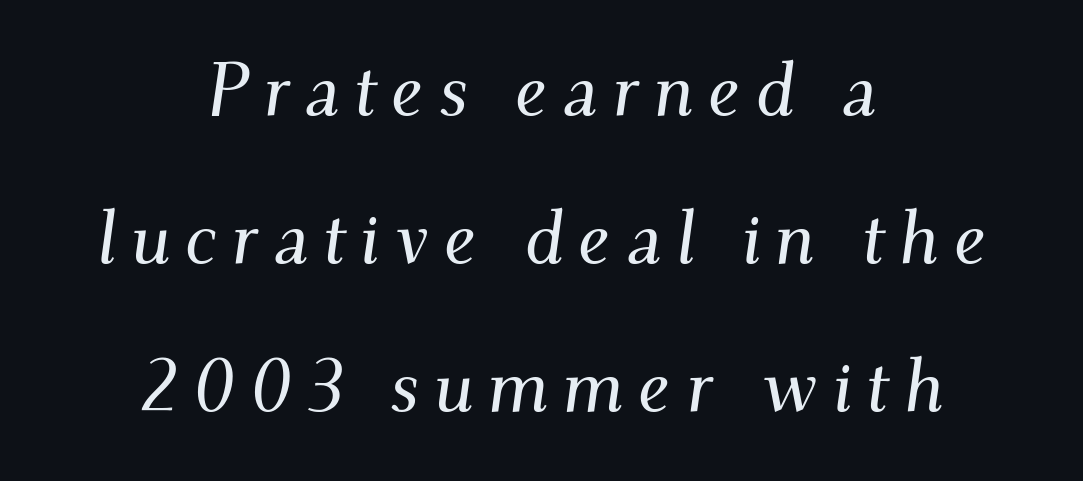
Q: Is the text italic (slanted)? A: Yes, it leans right by about 9 degrees.
Q: Is the typeface a serif or a sans-serif typeface? A: Serif.
Q: Is the text underlined? A: No.
Q: How is the paragraph aligned? A: Centered.
Q: Is the spacing between lines tight, normal or loose? A: Loose.
Q: Width (condensed, normal, or wide)? A: Normal.
Q: Stroke contrast? A: Medium.
Q: x-height? A: Small.
Q: Monospaced? A: No.
